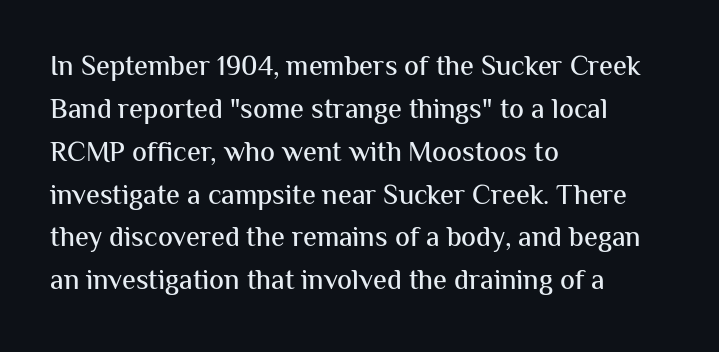
The image shows 28 px sans-serif type, upright; set left-aligned, normal line spacing (1.53x), normal letter spacing, not underlined; medium stroke contrast and a medium x-height.
